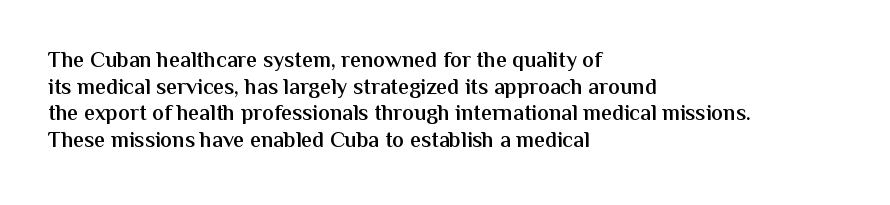
The image shows 22 px text type, upright; set left-aligned, line spacing 1.21x, normal letter spacing, not underlined.
